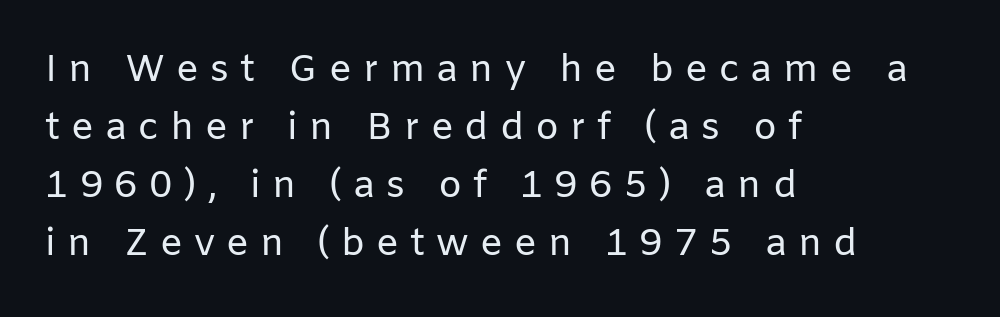
Descenders hang freely into open space. Teacher's note: observe the even left margin — that is flush-left alignment. Here the designer chose a conventional face with non-uniform glyph widths. A light-to-regular cut is what we see here. The face used here is a sans, in the tradition of grotesques and geometrics. The face used here is rendered with a markedly widened letterfit.
